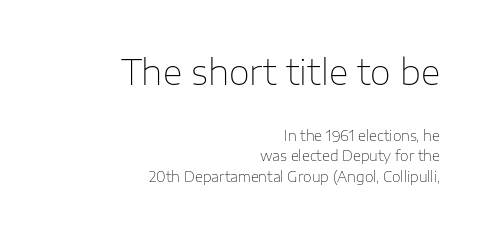
The image shows 34 px thin sans-serif type, upright; set right-aligned, normal line spacing (1.46x), normal letter spacing, not underlined; the first (top) block is 2.43x larger; low stroke contrast and a medium x-height.
